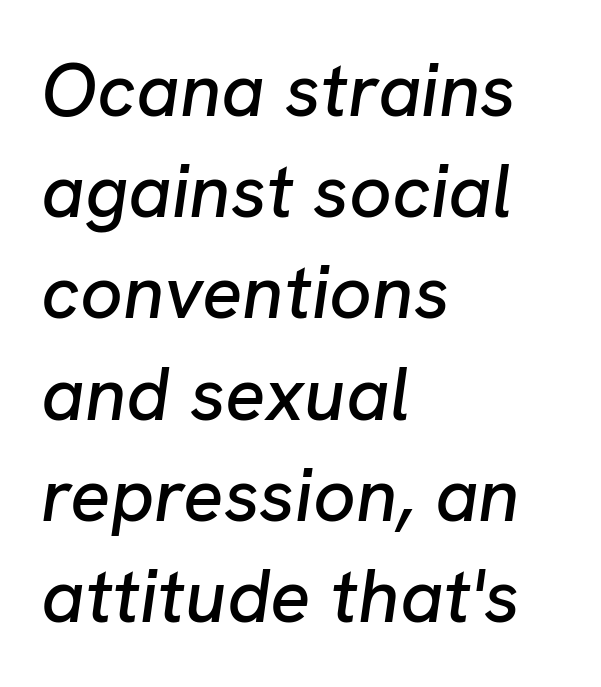
A bare baseline throughout the passage. Think of a printed novel: that variable character pitch is what you see here. Tracking here is standard; glyphs follow each other at the usual distance. Posture: slanted. Every row of glyphs begins at an identical x-position on the left.
